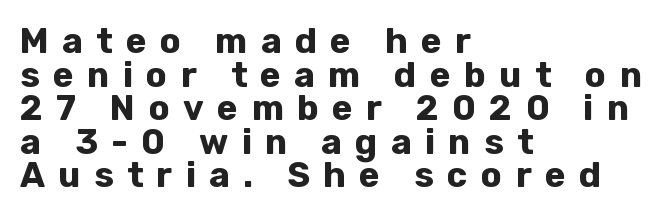
Leftover space on each line is placed entirely after the last word. You can tell it's not italic because the verticals are truly vertical. Character widths vary here, with narrow letters taking less room than wide ones. The glyphs have the mass of a bold cut.
